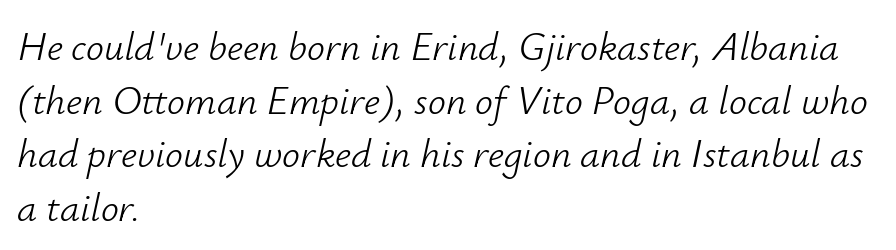
Q: Is the text bold? A: No.
Q: Is the text italic (slanted)? A: Yes, it leans right by about 12 degrees.
Q: Is the text underlined? A: No.
Q: How is the paragraph aligned? A: Left-aligned.
Q: Is the spacing between letters normal or unusually wide? A: Normal.
Q: Is the spacing between lines tight, normal or loose? A: Normal.
Q: Width (condensed, normal, or wide)? A: Normal.
Q: Stroke contrast? A: Low.
Q: x-height? A: Small.
Q: Monospaced? A: No.
